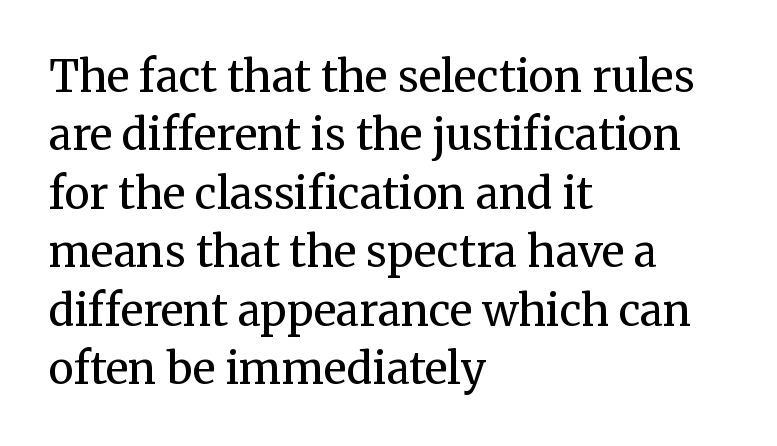
The image shows 43 px regular-weight serif type, upright; set left-aligned, normal line spacing (1.36x), normal letter spacing, not underlined; medium stroke contrast and a medium x-height.
